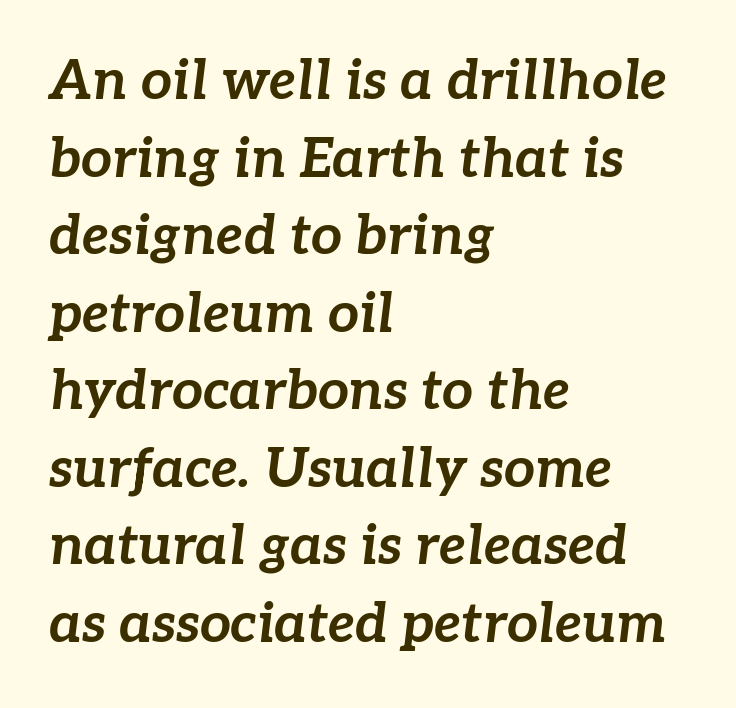
Does the leading feel generous? No, just average. The compositor pushed each line to the left boundary. Does the lettering tilt? It does — this is italic. Typesetter's note: full bold, strokes at maximum text heaviness. The specimen omits any rule beneath the text block's lines.
